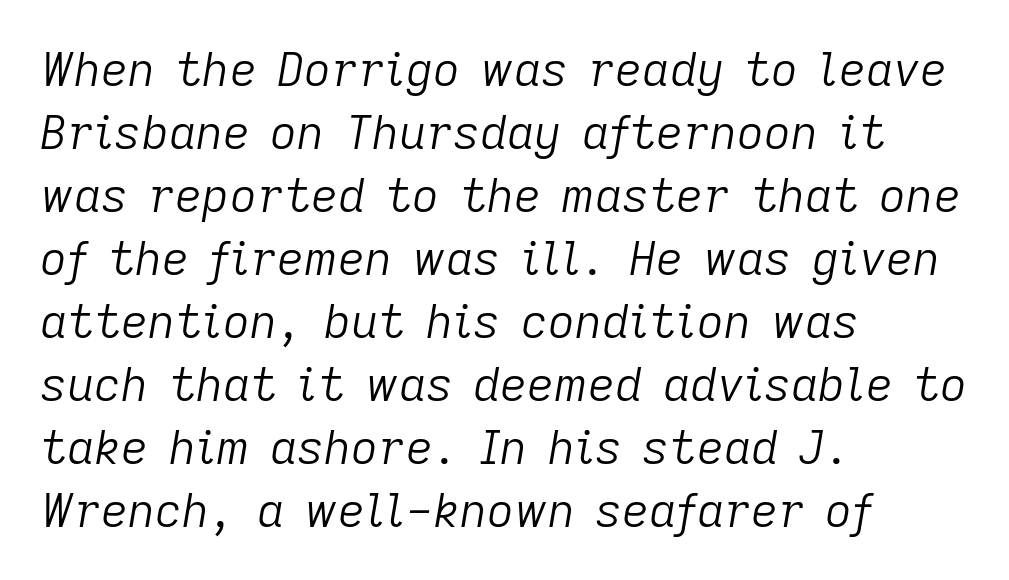
{"italic": "yes", "lean": "right", "slant_degrees": 9, "bold": "no", "weight": "light", "width": "normal", "stroke_contrast": "low", "x_height": "medium", "monospaced": "no", "underline": "no", "align": "left", "line_spacing": "normal", "line_spacing_ratio": 1.34, "letter_spacing": "normal", "letter_spacing_em": 0.0, "glyph_px": 47}
